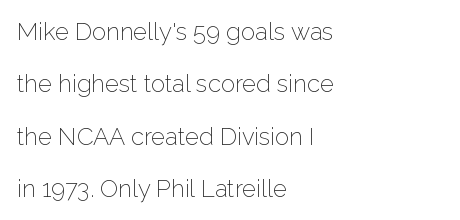
Q: Is the text bold? A: No.
Q: Is the text italic (slanted)? A: No, it is upright.
Q: Is the text underlined? A: No.
Q: How is the paragraph aligned? A: Left-aligned.
Q: Is the spacing between letters normal or unusually wide? A: Normal.
Q: Is the spacing between lines tight, normal or loose? A: Loose.
